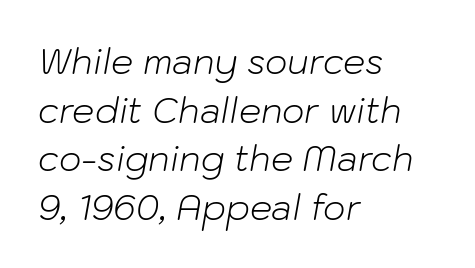
{"italic": "yes", "lean": "right", "slant_degrees": 10, "bold": "no", "weight": "light", "width": "normal", "stroke_contrast": "low", "x_height": "medium", "monospaced": "no", "underline": "no", "align": "left", "line_spacing": "normal", "line_spacing_ratio": 1.39, "letter_spacing": "normal", "letter_spacing_em": 0.0, "glyph_px": 35}
